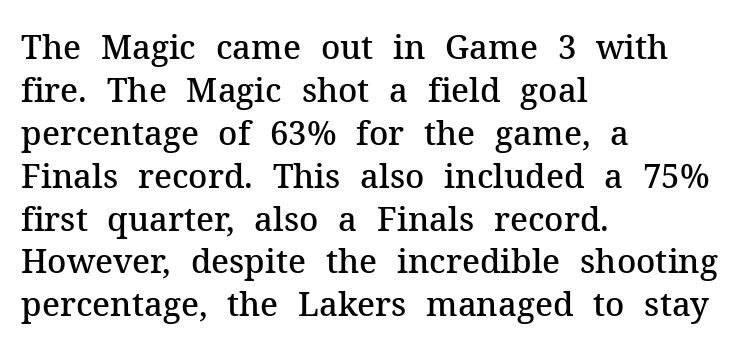
A typesetter would call this proportional, since set widths differ per character. Note: serifs present on the glyphs. The rendering uses a moderate line-height, typical for paragraphs. A typesetter would call this zero additional tracking. Typesetter's note: demi weight, one step under bold.
